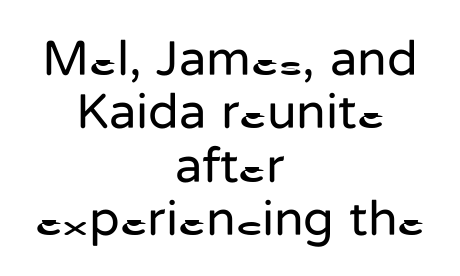
Quick note: underline off. There is no visible air inserted between adjacent glyphs. A typesetter would call this proportional, since set widths differ per character. One-word summary of the alignment: center. The lettering holds an erect, upright posture throughout.
